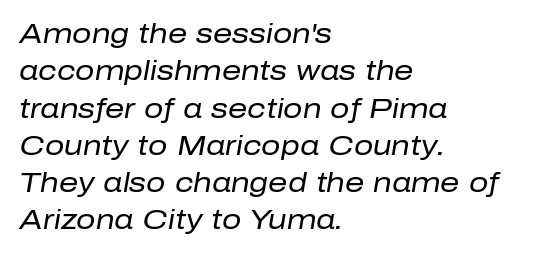
The rows are spaced the way most documents space them. Here the glyphs are tracked normally, forming tight word shapes. Each row of text sits above clean, open space. Line beginnings align vertically; line endings do not.
